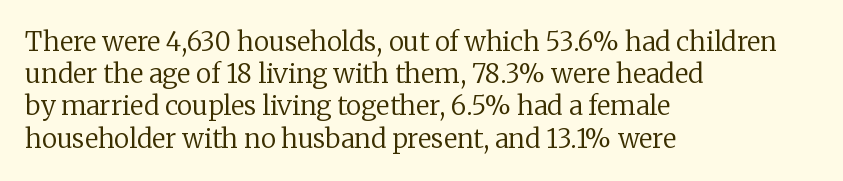
Q: Is the text bold? A: No.
Q: Is the text italic (slanted)? A: No, it is upright.
Q: Is the text underlined? A: No.
Q: How is the paragraph aligned? A: Left-aligned.
Q: Is the spacing between letters normal or unusually wide? A: Normal.
